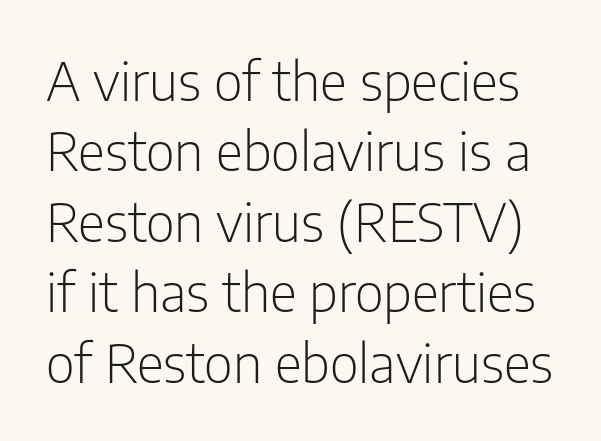
Q: Is the text bold? A: No.
Q: Is the text italic (slanted)? A: No, it is upright.
Q: Is the typeface a serif or a sans-serif typeface? A: Sans-serif.
Q: Is the text underlined? A: No.
Q: Is the spacing between letters normal or unusually wide? A: Normal.
Q: Is the spacing between lines tight, normal or loose? A: Normal.
Q: Width (condensed, normal, or wide)? A: Condensed.
Q: Stroke contrast? A: Low.
Q: x-height? A: Medium.
Q: Monospaced? A: No.
